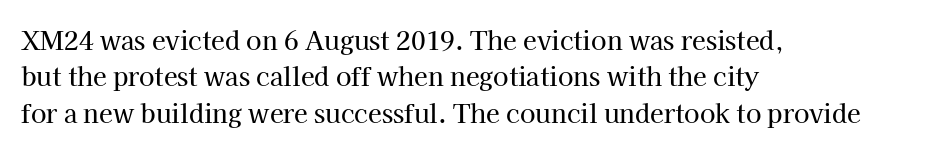
Plain, unruled lines of type. The type is set solid horizontally, with unmodified tracking. Tall strokes in this sample are plumb rather than angled. Regarding leading, the lines here are spaced in the standard way.
